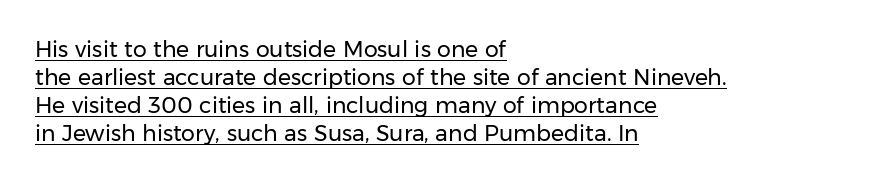
Weight class: somewhere from thin through regular. Horizontal bands of white between lines are of average thickness. Nope, not italic — everything's standing straight. Glance below the letters and you will spot a drawn line. Observe the ordinary spacing: letters are neighbours, not strangers. Is the block centered? No — it sits flush against the left margin.
